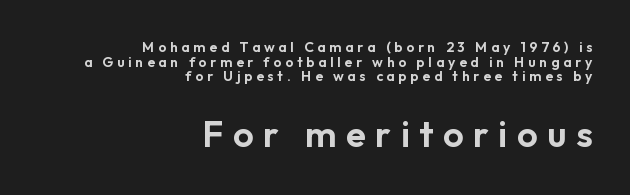
{"serif": "no", "italic": "no", "width": "normal", "stroke_contrast": "low", "x_height": "medium", "monospaced": "no", "underline": "no", "align": "right", "line_spacing": "tight", "line_spacing_ratio": 1.05, "letter_spacing": "wide", "letter_spacing_em": 0.27, "larger_block": "second", "size_ratio": 2.57, "glyph_px": 36}
